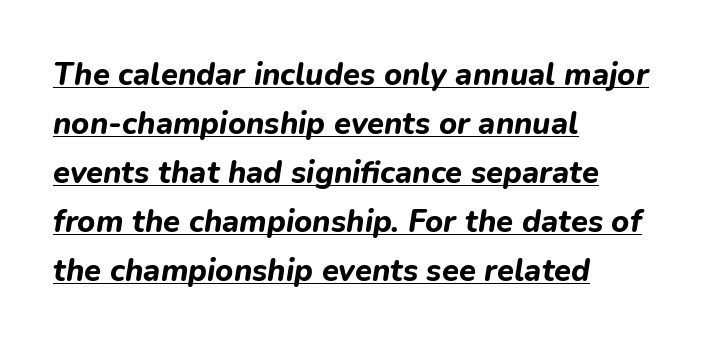
Q: Is the text bold? A: Yes.
Q: Is the text italic (slanted)? A: Yes, it leans right by about 9 degrees.
Q: Is the text underlined? A: Yes.
Q: How is the paragraph aligned? A: Left-aligned.
Q: Is the spacing between letters normal or unusually wide? A: Normal.
Q: Is the spacing between lines tight, normal or loose? A: Normal.
Q: Width (condensed, normal, or wide)? A: Normal.
Q: Stroke contrast? A: Low.
Q: x-height? A: Medium.
Q: Monospaced? A: No.
